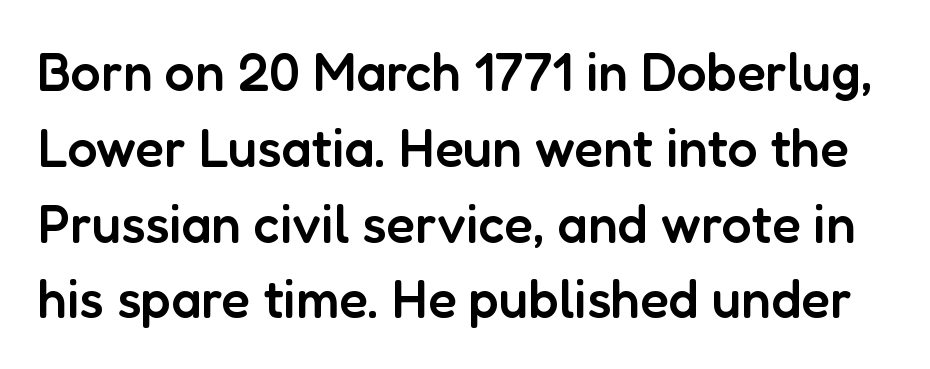
Q: Is the text bold? A: Semi-bold.
Q: Is the text italic (slanted)? A: No, it is upright.
Q: Is the typeface a serif or a sans-serif typeface? A: Sans-serif.
Q: Is the text underlined? A: No.
Q: Is the spacing between letters normal or unusually wide? A: Normal.
Q: Is the spacing between lines tight, normal or loose? A: Normal.
Q: Width (condensed, normal, or wide)? A: Normal.
Q: Stroke contrast? A: Low.
Q: x-height? A: Medium.
Q: Monospaced? A: No.
